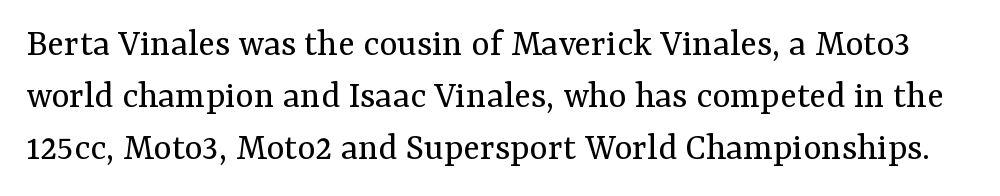
Q: Is the text bold? A: No.
Q: Is the text italic (slanted)? A: No, it is upright.
Q: Is the typeface a serif or a sans-serif typeface? A: Serif.
Q: Is the text underlined? A: No.
Q: Is the spacing between letters normal or unusually wide? A: Normal.
Q: Is the spacing between lines tight, normal or loose? A: Normal.
Q: Width (condensed, normal, or wide)? A: Normal.
Q: Stroke contrast? A: Medium.
Q: x-height? A: Medium.
Q: Monospaced? A: No.
